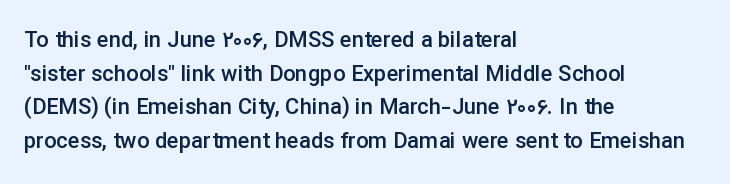
Q: Is the text bold? A: Semi-bold.
Q: Is the text italic (slanted)? A: No, it is upright.
Q: Is the text underlined? A: No.
Q: How is the paragraph aligned? A: Left-aligned.
Q: Is the spacing between letters normal or unusually wide? A: Normal.
Q: Is the spacing between lines tight, normal or loose? A: Normal.
